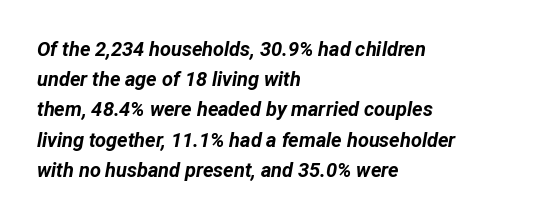
The image shows 20 px bold type, italic (leaning right); set left-aligned, normal line spacing (1.51x), normal letter spacing, not underlined.
